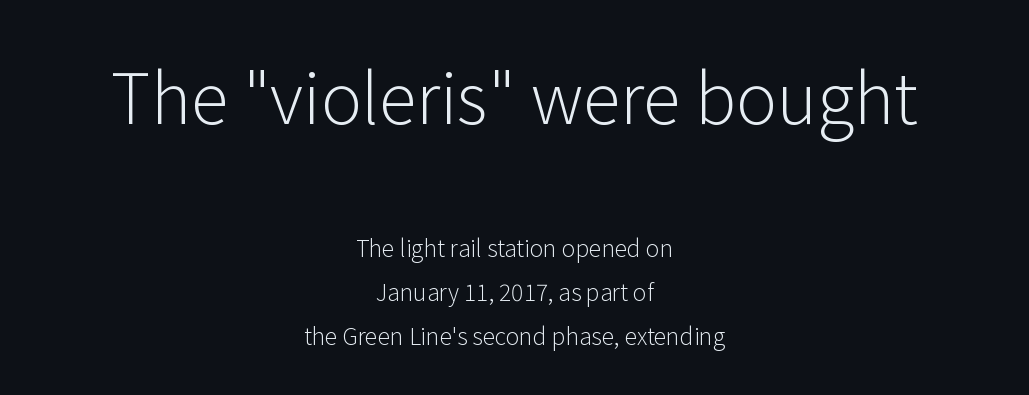
The image shows 69 px light sans-serif type, upright; set centered, loose line spacing (1.91x), normal letter spacing, not underlined; the first (top) block is 3.0x larger; low stroke contrast and a medium x-height.
